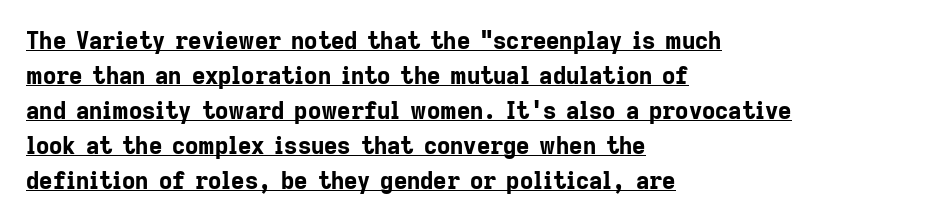
Q: Is the text bold? A: Yes.
Q: Is the text italic (slanted)? A: No, it is upright.
Q: Is the text underlined? A: Yes.
Q: How is the paragraph aligned? A: Left-aligned.
Q: Is the spacing between letters normal or unusually wide? A: Normal.
Q: Is the spacing between lines tight, normal or loose? A: Normal.
